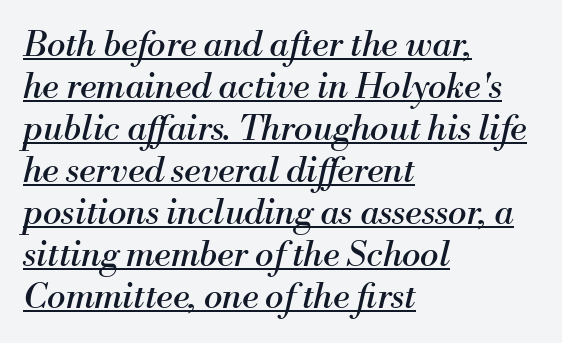
The strokes are not fattened; the text isn't bold. The text was rendered using a seriffed face with decorative stroke endings. The specimen reads as italic at a glance. Tracking value appears to be zero — textbook default spacing.
